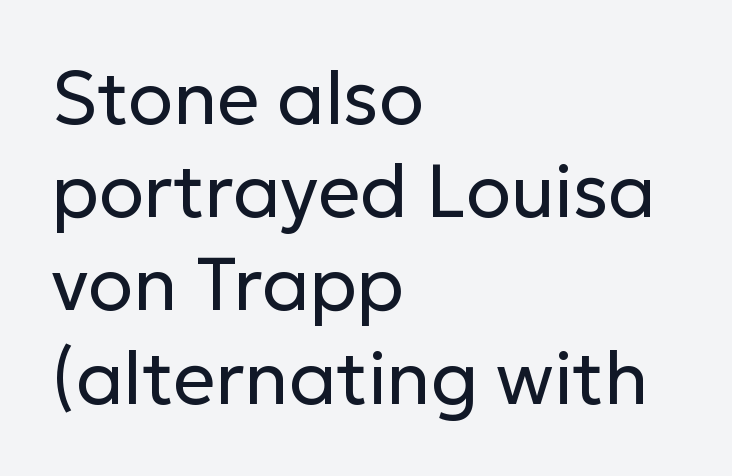
The image shows 74 px regular-weight sans-serif type, upright; set left-aligned, normal line spacing (1.26x), normal letter spacing, not underlined; low stroke contrast and a medium x-height.
